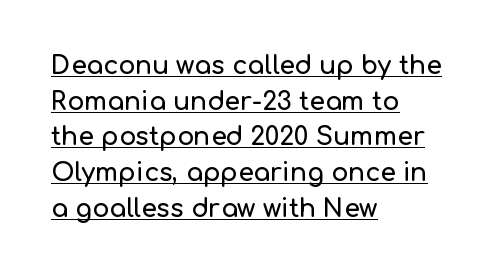
Q: Is the text italic (slanted)? A: No, it is upright.
Q: Is the text underlined? A: Yes.
Q: How is the paragraph aligned? A: Left-aligned.
Q: Is the spacing between letters normal or unusually wide? A: Normal.
Q: Is the spacing between lines tight, normal or loose? A: Normal.
